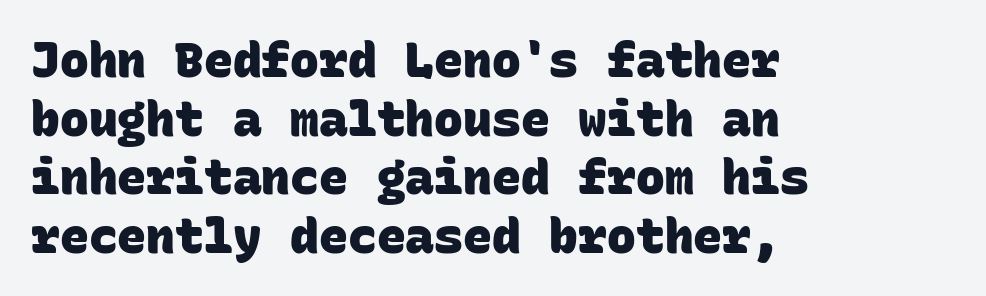
The image shows 48 px heavy sans-serif type, monospaced; set left-aligned, line spacing 1.22x, normal letter spacing, not underlined; low stroke contrast and a large x-height.
